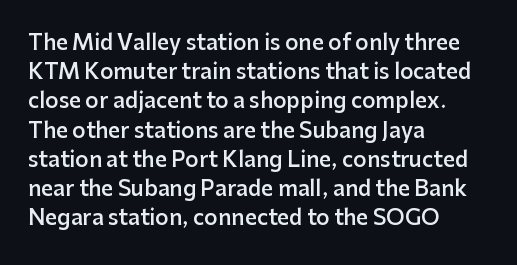
The face used here is a semibold: visibly heavier than regular, lighter than bold. Italic? Not at all — the glyphs are vertical. Default kerning and tracking; the words read as compact shapes. The paragraph shown leans on its left margin. Clear beneath every line of the passage.
